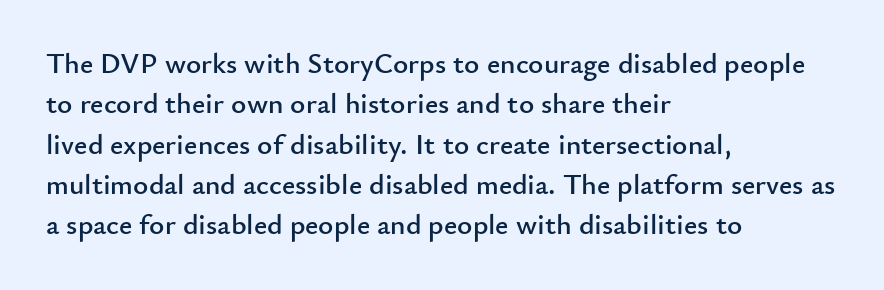
The image shows 29 px sans-serif type, upright; set left-aligned, normal line spacing (1.39x), normal letter spacing, not underlined; low stroke contrast and a small x-height.
